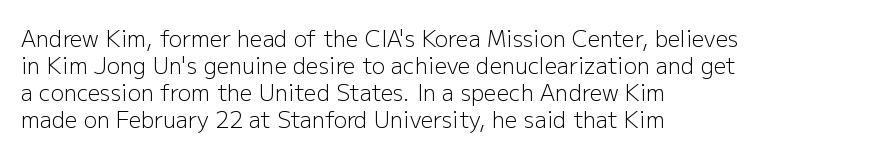
{"italic": "no", "bold": "no", "underline": "no", "align": "left", "line_spacing_ratio": 1.23, "letter_spacing": "normal", "letter_spacing_em": 0.0, "glyph_px": 22}
